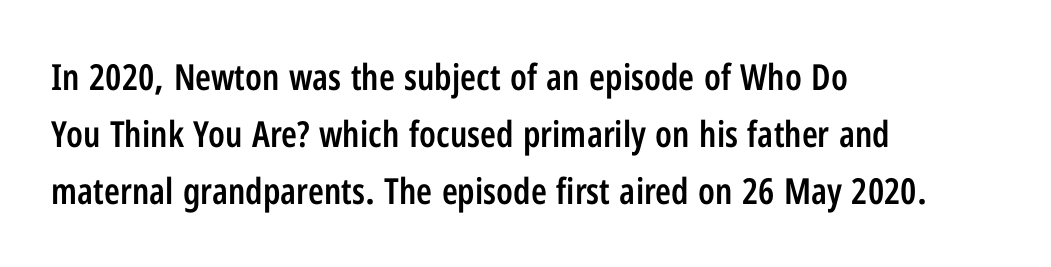
Underline: absent. Each word holds together tightly as a unit, with standard inter-letter gaps. Italic: no, the glyphs are upright roman. These lines are rendered in a variable-pitch font.
